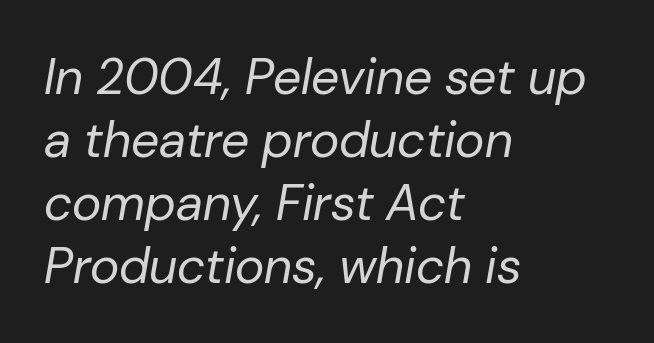
Q: Is the text bold? A: No.
Q: Is the text italic (slanted)? A: Yes, it leans right by about 10 degrees.
Q: Is the text underlined? A: No.
Q: How is the paragraph aligned? A: Left-aligned.
Q: Is the spacing between letters normal or unusually wide? A: Normal.
Q: Is the spacing between lines tight, normal or loose? A: Normal.
Q: Width (condensed, normal, or wide)? A: Normal.
Q: Stroke contrast? A: Low.
Q: x-height? A: Medium.
Q: Monospaced? A: No.
